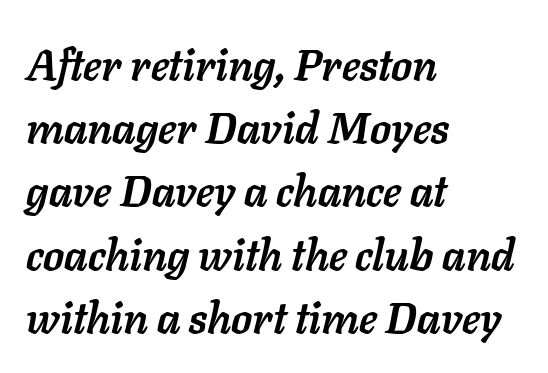
{"italic": "yes", "lean": "right", "slant_degrees": 11, "bold": "yes", "weight": "semibold", "width": "normal", "stroke_contrast": "low", "x_height": "medium", "monospaced": "no", "underline": "no", "align": "left", "line_spacing": "normal", "line_spacing_ratio": 1.47, "letter_spacing": "normal", "letter_spacing_em": 0.0, "glyph_px": 43}
